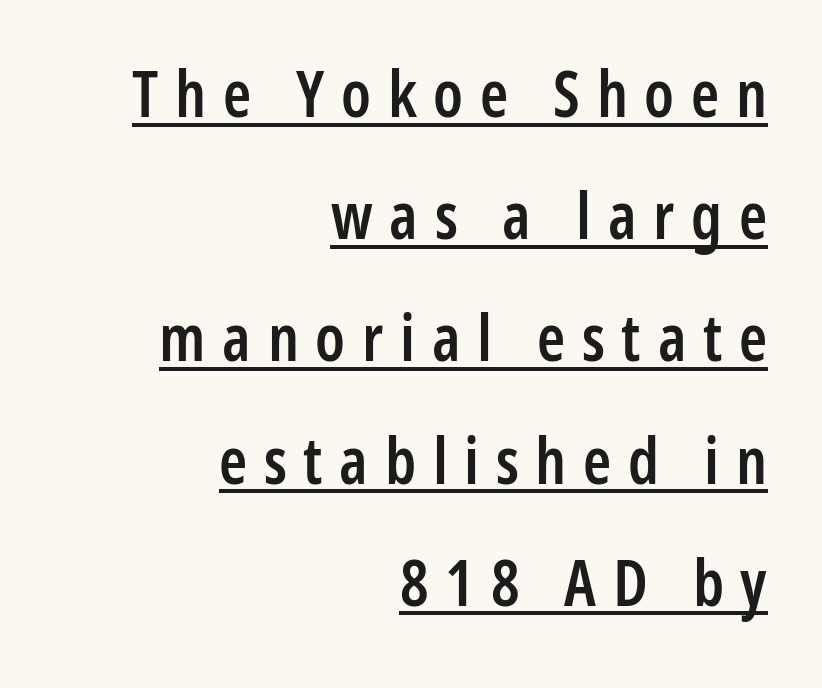
The image shows 64 px semibold, condensed sans-serif type, upright; set right-aligned, loose line spacing (1.91x), unusually wide letter spacing (+0.26 em), underlined; low stroke contrast and a medium x-height.
